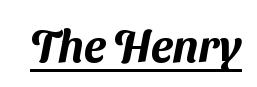
The image shows 45 px sans-serif type; set normal letter spacing, underlined; medium stroke contrast and a medium x-height.
